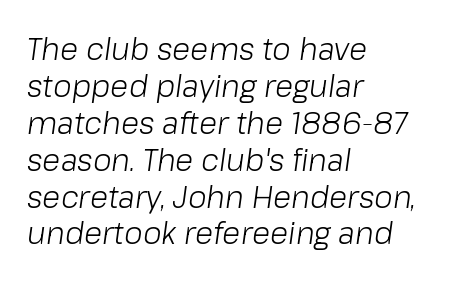
{"italic": "yes", "lean": "right", "slant_degrees": 8, "bold": "no", "weight": "light", "width": "normal", "stroke_contrast": "low", "x_height": "medium", "monospaced": "no", "underline": "no", "align": "left", "line_spacing_ratio": 1.23, "letter_spacing": "normal", "letter_spacing_em": 0.0, "glyph_px": 30}
